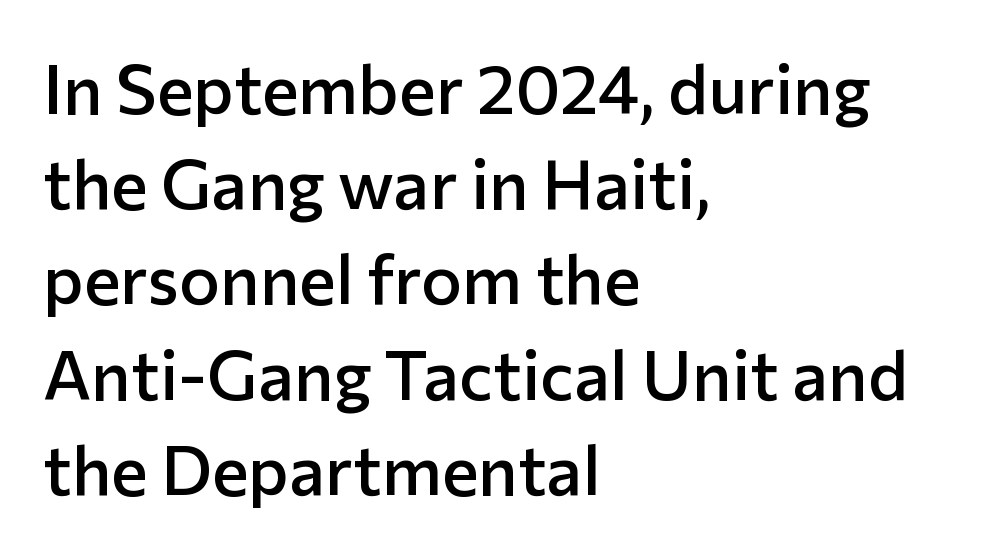
The image shows 69 px semibold sans-serif type, upright; set left-aligned, normal line spacing (1.38x), normal letter spacing, not underlined; low stroke contrast and a medium x-height.
